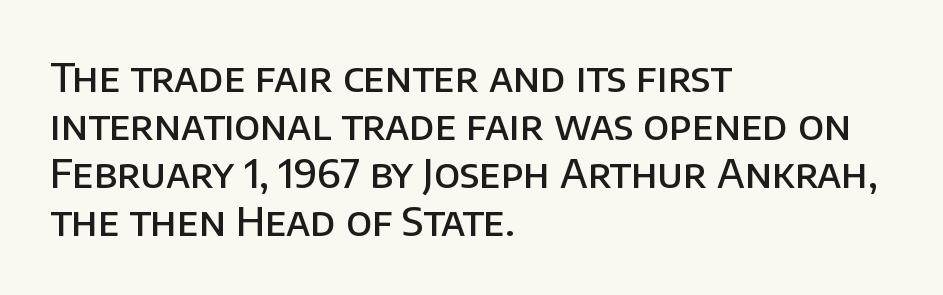
Q: Is the text bold? A: Semi-bold.
Q: Is the text italic (slanted)? A: No, it is upright.
Q: Is the typeface a serif or a sans-serif typeface? A: Sans-serif.
Q: Is the text underlined? A: No.
Q: How is the paragraph aligned? A: Left-aligned.
Q: Is the spacing between letters normal or unusually wide? A: Normal.
Q: Width (condensed, normal, or wide)? A: Normal.
Q: Stroke contrast? A: Low.
Q: x-height? A: Large.
Q: Monospaced? A: No.
